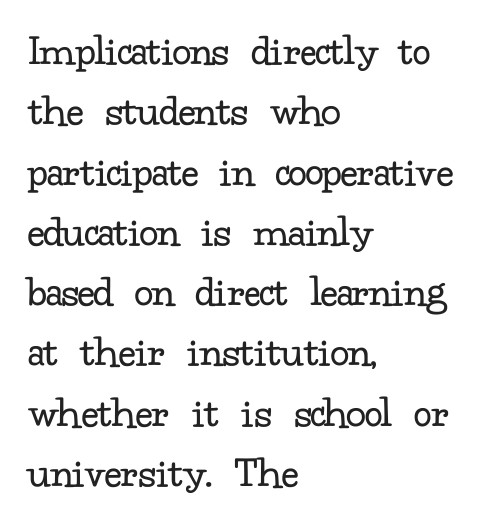
Q: Is the text bold? A: No.
Q: Is the text italic (slanted)? A: No, it is upright.
Q: Is the typeface a serif or a sans-serif typeface? A: Serif.
Q: Is the text underlined? A: No.
Q: How is the paragraph aligned? A: Left-aligned.
Q: Is the spacing between letters normal or unusually wide? A: Normal.
Q: Is the spacing between lines tight, normal or loose? A: Normal.
Q: Width (condensed, normal, or wide)? A: Normal.
Q: Stroke contrast? A: Low.
Q: x-height? A: Small.
Q: Monospaced? A: No.
